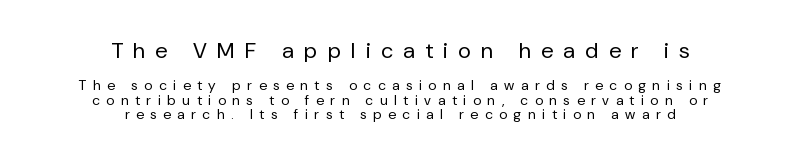
Q: Is the text bold? A: No.
Q: Is the text italic (slanted)? A: No, it is upright.
Q: Is the text underlined? A: No.
Q: How is the paragraph aligned? A: Centered.
Q: Is the spacing between letters normal or unusually wide? A: Unusually wide.
Q: Is the spacing between lines tight, normal or loose? A: Tight.
Q: Which block of text is set in a larger size, the first (top) or the second (bottom)? A: The first (top) one.
